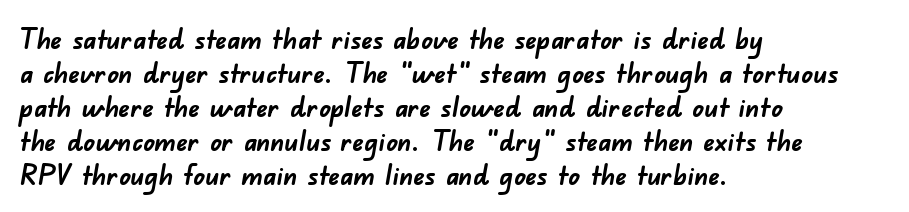
Q: Is the text bold? A: Yes.
Q: Is the typeface a serif or a sans-serif typeface? A: Sans-serif.
Q: Is the text underlined? A: No.
Q: How is the paragraph aligned? A: Left-aligned.
Q: Is the spacing between letters normal or unusually wide? A: Normal.
Q: Width (condensed, normal, or wide)? A: Normal.
Q: Stroke contrast? A: Low.
Q: x-height? A: Small.
Q: Monospaced? A: No.
